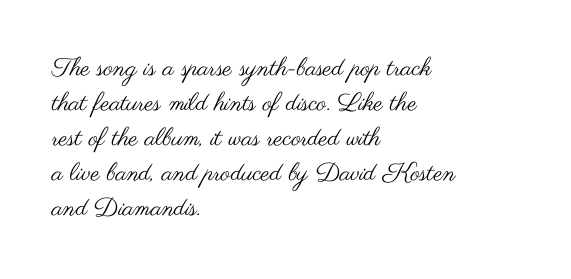
{"bold": "no", "underline": "no", "align": "left", "line_spacing": "normal", "line_spacing_ratio": 1.4, "letter_spacing": "normal", "letter_spacing_em": 0.0, "glyph_px": 25}
